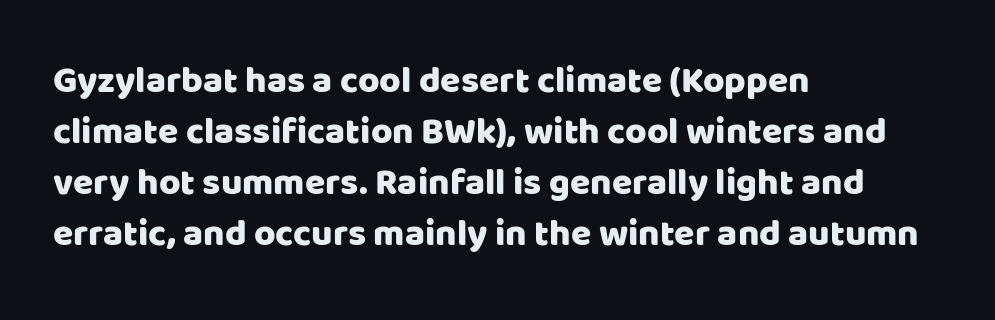
Nobody drew a line under any word here. The typography opts for an upright posture over an oblique one. The letterforms sit shoulder to shoulder at normal distance. Each new line begins a customary step beneath the previous one. Looks like regular typesetting: each glyph gets only the width it needs. Type style note: lacks serifs.
